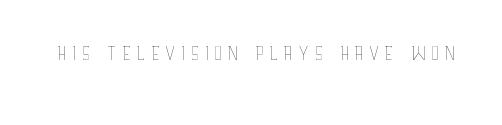
The image shows 30 px thin, condensed type, upright; set not underlined; low stroke contrast and a large x-height.
